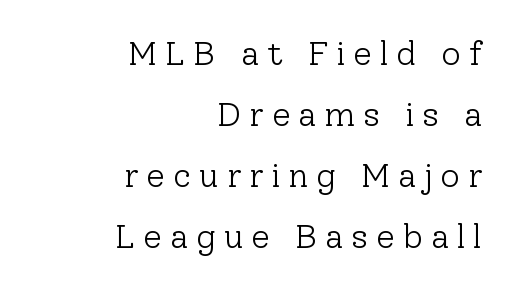
Is this a heavy cut? Hardly; it is regular or lighter. The rendering inserts visible extra space after every character. Posture: vertical. Examine the stroke ends and you'll spot serifs. The zone under the glyphs is completely vacant. Spacing verdict: proportional, widths tailored to each character.
